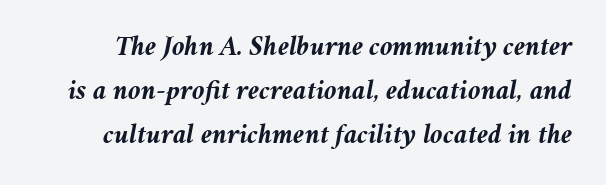
{"italic": "yes", "lean": "right", "slant_degrees": 11, "bold": "yes", "weight": "semibold", "width": "normal", "stroke_contrast": "medium", "x_height": "medium", "monospaced": "no", "underline": "no", "line_spacing": "normal", "line_spacing_ratio": 1.57, "letter_spacing": "normal", "letter_spacing_em": 0.0, "glyph_px": 28}
